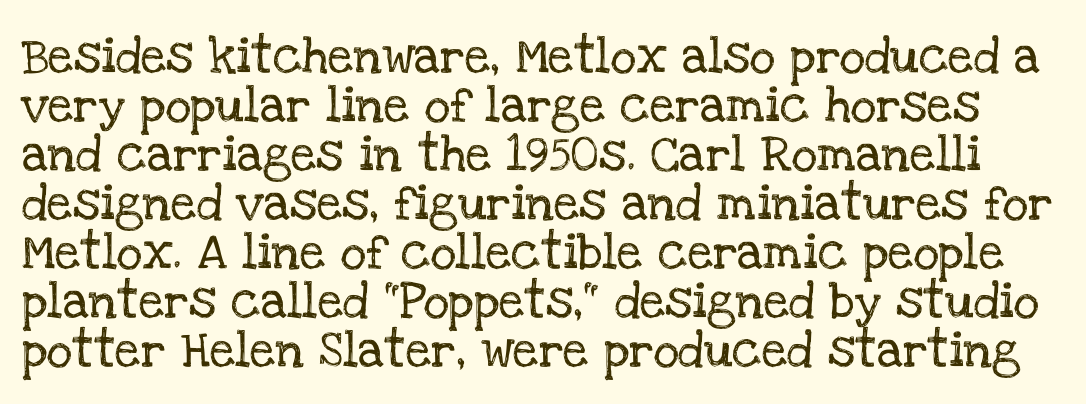
{"serif": "yes", "italic": "no", "width": "normal", "stroke_contrast": "low", "x_height": "large", "monospaced": "no", "underline": "no", "line_spacing": "normal", "line_spacing_ratio": 1.36, "letter_spacing": "normal", "letter_spacing_em": 0.0, "glyph_px": 36}
